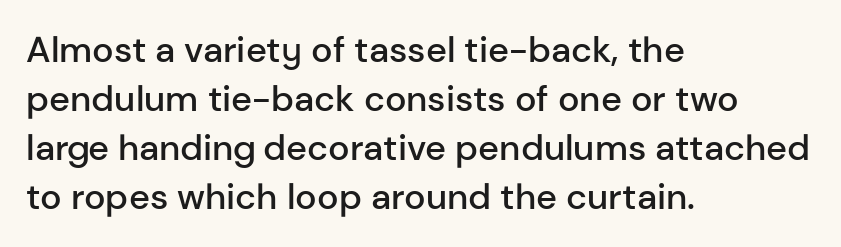
Q: Is the text bold? A: Semi-bold.
Q: Is the text italic (slanted)? A: No, it is upright.
Q: Is the typeface a serif or a sans-serif typeface? A: Sans-serif.
Q: Is the text underlined? A: No.
Q: How is the paragraph aligned? A: Left-aligned.
Q: Is the spacing between letters normal or unusually wide? A: Normal.
Q: Is the spacing between lines tight, normal or loose? A: Normal.
Q: Width (condensed, normal, or wide)? A: Normal.
Q: Stroke contrast? A: Low.
Q: x-height? A: Medium.
Q: Monospaced? A: No.
